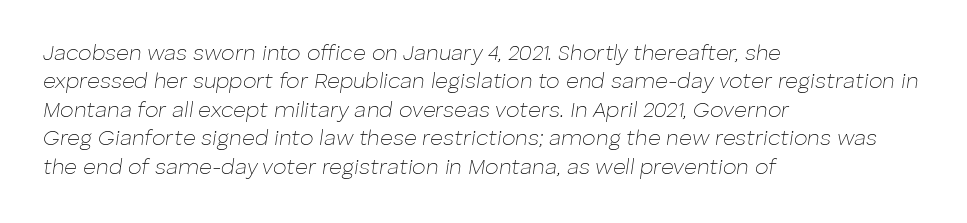
The paragraph has a hard left edge and a soft right edge. Beneath every word, the page is bare. The line texture is even and compact thanks to regular tracking. Interline gaps are of average width in this sample. Quick note: italic. Counters stay open thanks to moderate or lighter strokes.
